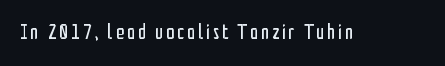
The image shows 21 px text type, upright; set not underlined.
